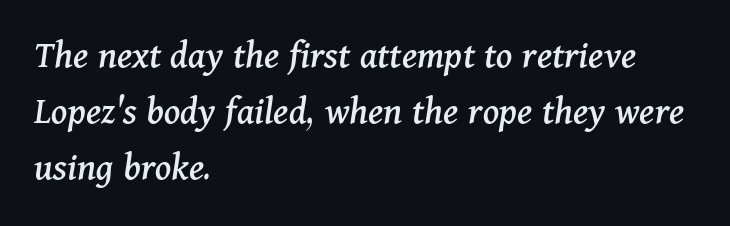
The image shows 40 px serif type, italic (leaning right); set left-aligned, normal line spacing (1.4x), normal letter spacing, not underlined; medium stroke contrast and a medium x-height.
